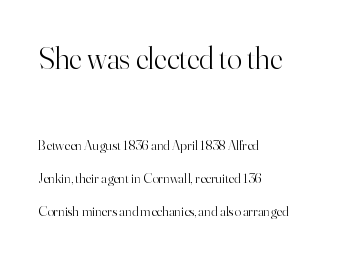
This block would shrink considerably if given ordinary leading; it's expanded now. Descenders are the only things crossing below the line. If you drew a ruler down the left edge, every line would touch it. Compared with a typical body face, this is equally light or lighter still. The gaps between neighbouring characters are ordinary and unremarkable.
